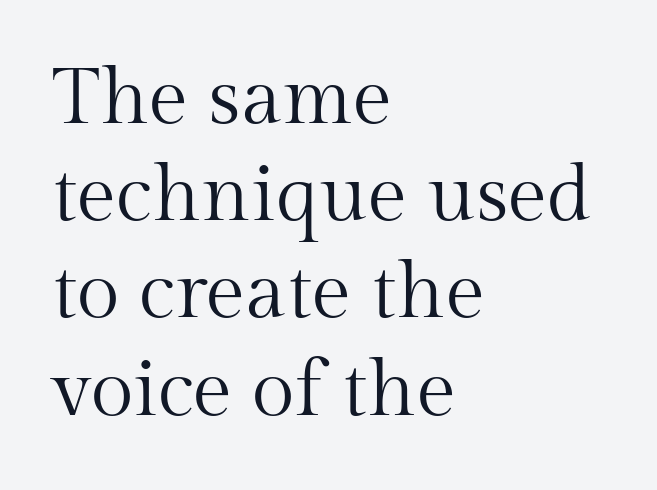
The image shows 79 px regular-weight serif type, upright; set left-aligned, line spacing 1.23x, normal letter spacing, not underlined; medium stroke contrast and a medium x-height.
